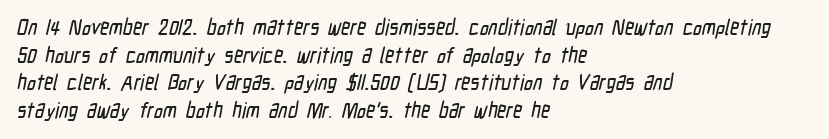
The image shows 22 px text type; set left-aligned, normal line spacing (1.26x), normal letter spacing, not underlined.
